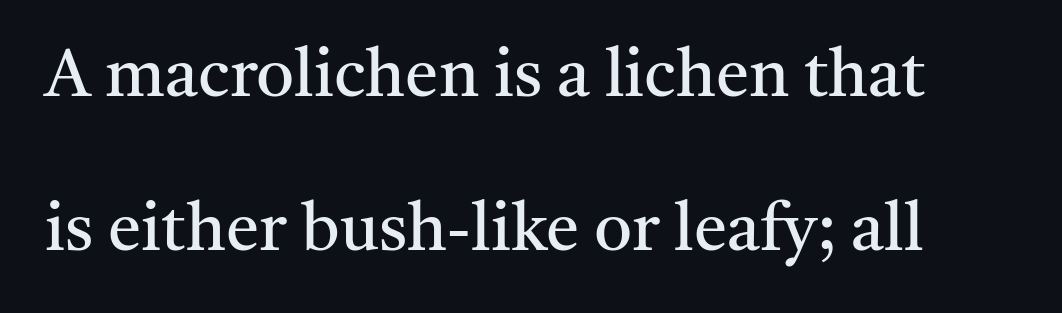
Q: Is the text bold? A: No.
Q: Is the text italic (slanted)? A: No, it is upright.
Q: Is the typeface a serif or a sans-serif typeface? A: Serif.
Q: Is the text underlined? A: No.
Q: Is the spacing between letters normal or unusually wide? A: Normal.
Q: Is the spacing between lines tight, normal or loose? A: Loose.
Q: Width (condensed, normal, or wide)? A: Normal.
Q: Stroke contrast? A: Medium.
Q: x-height? A: Medium.
Q: Monospaced? A: No.
